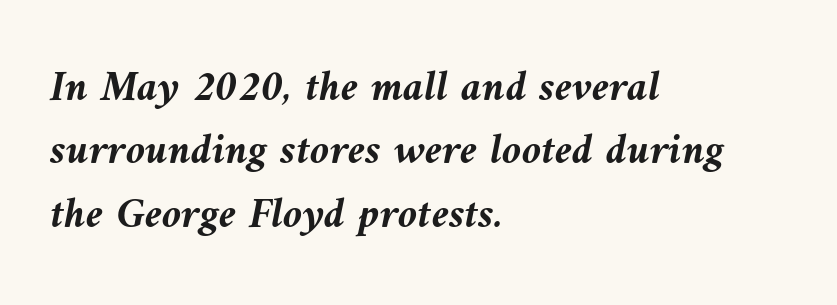
Q: Is the text bold? A: Yes.
Q: Is the text italic (slanted)? A: Yes, it leans left by about 9 degrees.
Q: Is the text underlined? A: No.
Q: How is the paragraph aligned? A: Left-aligned.
Q: Is the spacing between letters normal or unusually wide? A: Normal.
Q: Is the spacing between lines tight, normal or loose? A: Normal.
Q: Width (condensed, normal, or wide)? A: Normal.
Q: Stroke contrast? A: Medium.
Q: x-height? A: Medium.
Q: Monospaced? A: No.
